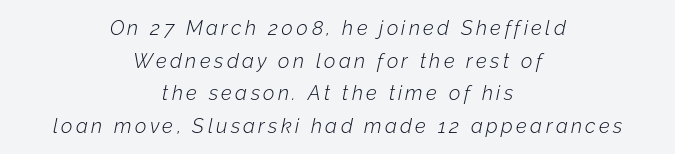
{"italic": "yes", "lean": "right", "slant_degrees": 12, "bold": "no", "underline": "no", "align": "center", "line_spacing": "normal", "line_spacing_ratio": 1.63, "glyph_px": 20}
